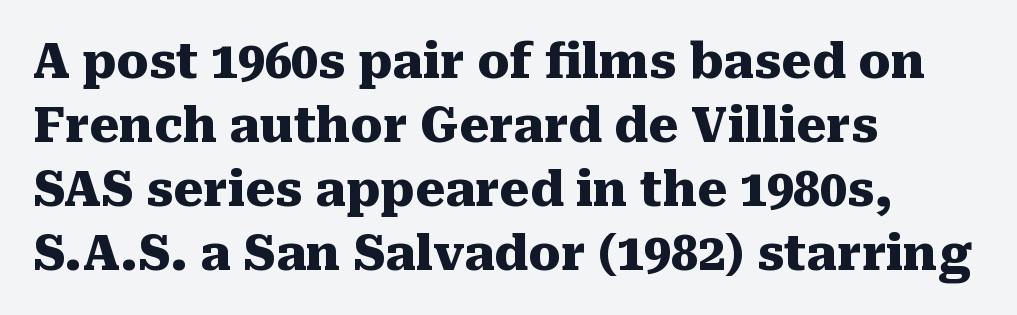
Q: Is the text bold? A: Yes.
Q: Is the text italic (slanted)? A: No, it is upright.
Q: Is the typeface a serif or a sans-serif typeface? A: Serif.
Q: Is the text underlined? A: No.
Q: How is the paragraph aligned? A: Left-aligned.
Q: Is the spacing between letters normal or unusually wide? A: Normal.
Q: Is the spacing between lines tight, normal or loose? A: Normal.
Q: Width (condensed, normal, or wide)? A: Normal.
Q: Stroke contrast? A: Medium.
Q: x-height? A: Medium.
Q: Monospaced? A: No.
